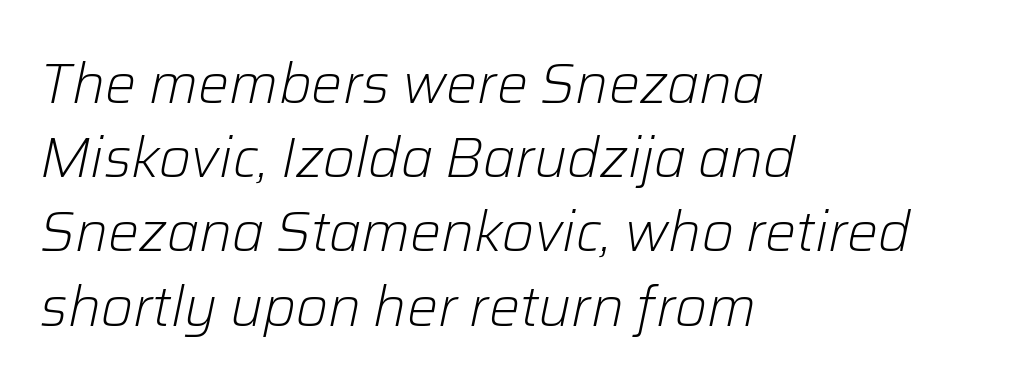
The image shows 55 px light type, italic (leaning right); set left-aligned, normal line spacing (1.35x), normal letter spacing, not underlined; low stroke contrast and a medium x-height.
